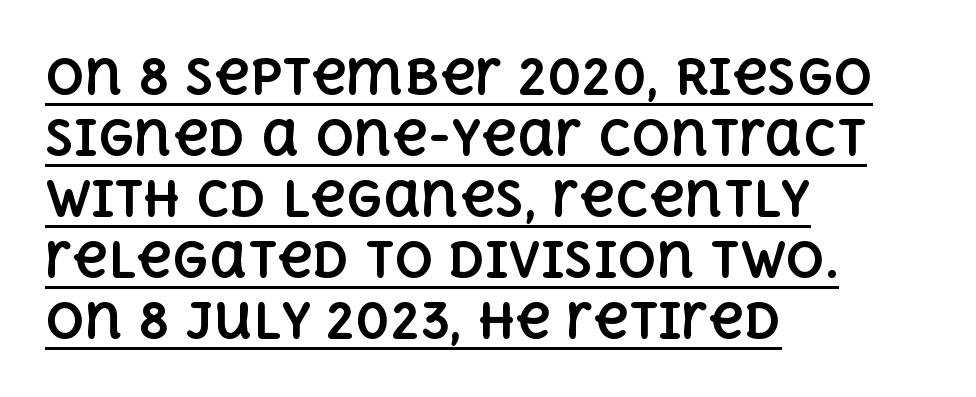
{"italic": "no", "bold": "yes", "weight": "bold", "width": "normal", "x_height": "large", "monospaced": "no", "underline": "yes", "align": "left", "line_spacing": "normal", "line_spacing_ratio": 1.27, "letter_spacing": "normal", "letter_spacing_em": 0.0, "glyph_px": 48}
